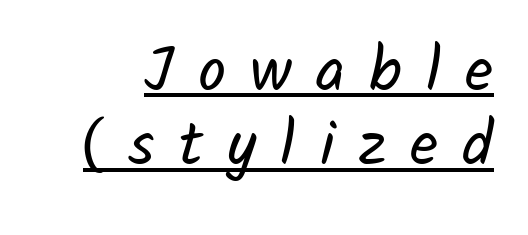
The image shows 62 px regular-weight sans-serif type; set line spacing 1.2x, unusually wide letter spacing (+0.39 em), underlined; low stroke contrast and a medium x-height.
